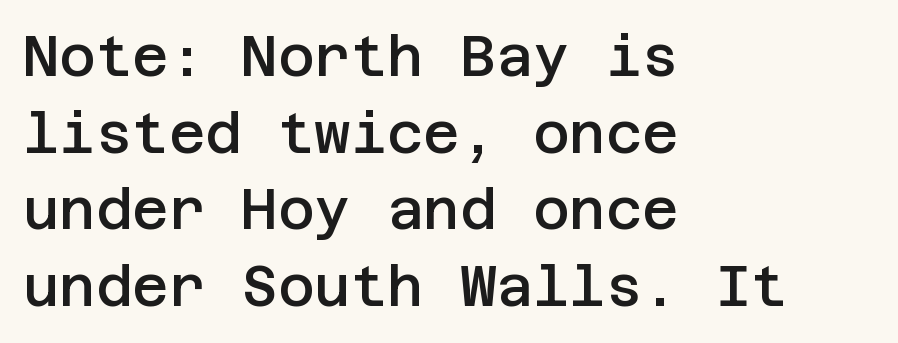
{"serif": "no", "italic": "no", "bold": "semi", "weight": "semibold", "width": "normal", "stroke_contrast": "low", "x_height": "large", "underline": "no", "align": "left", "line_spacing": "normal", "line_spacing_ratio": 1.37, "letter_spacing": "normal", "letter_spacing_em": 0.0, "glyph_px": 56}
